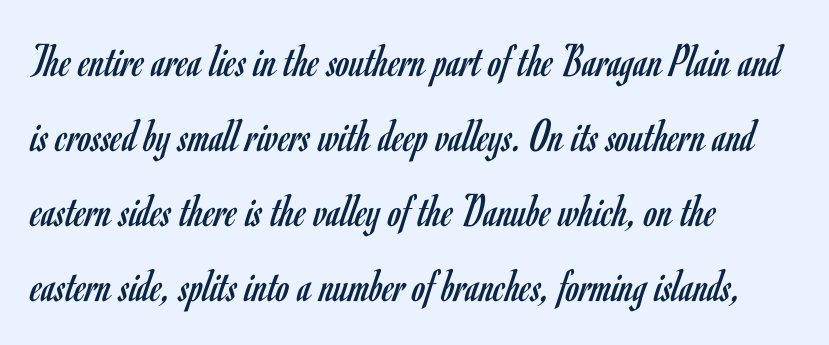
Q: Is the text bold? A: No.
Q: Is the text italic (slanted)? A: Yes.
Q: Is the typeface a serif or a sans-serif typeface? A: Sans-serif.
Q: Is the text underlined? A: No.
Q: How is the paragraph aligned? A: Left-aligned.
Q: Is the spacing between letters normal or unusually wide? A: Normal.
Q: Is the spacing between lines tight, normal or loose? A: Normal.
Q: Width (condensed, normal, or wide)? A: Condensed.
Q: Stroke contrast? A: Low.
Q: x-height? A: Small.
Q: Monospaced? A: No.
